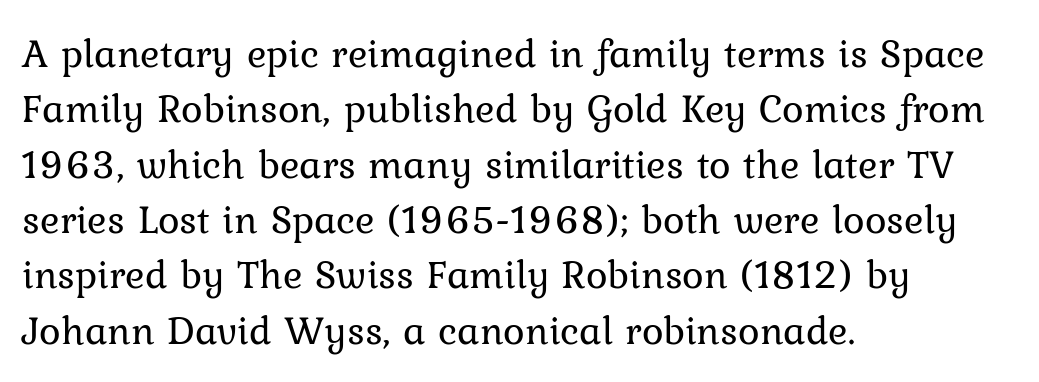
Q: Is the text bold? A: No.
Q: Is the text italic (slanted)? A: No, it is upright.
Q: Is the typeface a serif or a sans-serif typeface? A: Serif.
Q: Is the text underlined? A: No.
Q: How is the paragraph aligned? A: Left-aligned.
Q: Is the spacing between letters normal or unusually wide? A: Normal.
Q: Is the spacing between lines tight, normal or loose? A: Normal.
Q: Width (condensed, normal, or wide)? A: Normal.
Q: Stroke contrast? A: Low.
Q: x-height? A: Medium.
Q: Monospaced? A: No.
